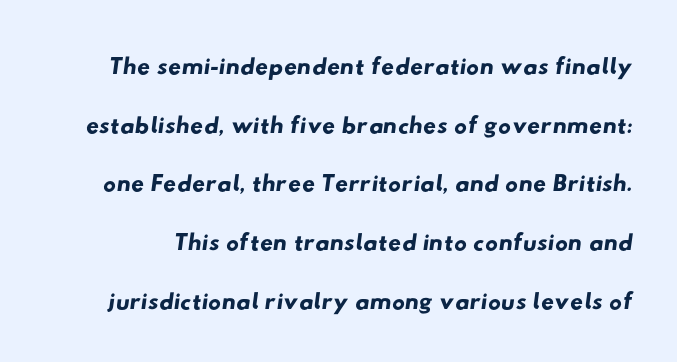
Q: Is the typeface a serif or a sans-serif typeface? A: Sans-serif.
Q: Is the text underlined? A: No.
Q: Is the spacing between letters normal or unusually wide? A: Normal.
Q: Is the spacing between lines tight, normal or loose? A: Normal.
Q: Width (condensed, normal, or wide)? A: Wide.
Q: Stroke contrast? A: Low.
Q: x-height? A: Small.
Q: Monospaced? A: No.
